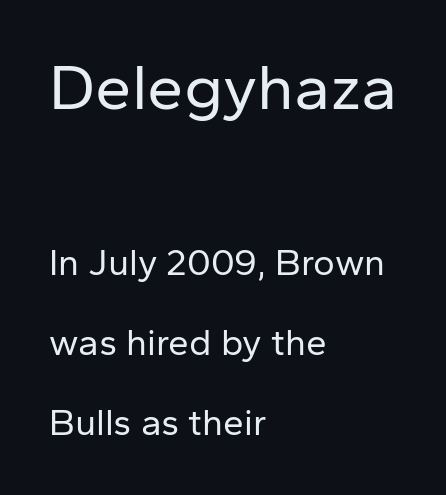
The image shows 65 px regular-weight sans-serif type, upright; set left-aligned, loose line spacing (2.16x), normal letter spacing, not underlined; the first (top) block is 1.76x larger; low stroke contrast and a medium x-height.
